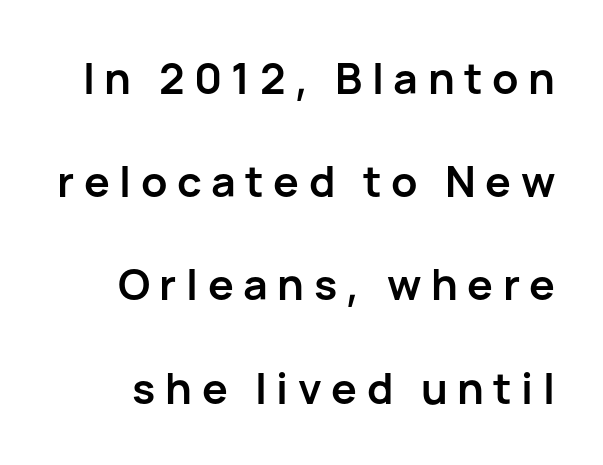
Q: Is the text bold? A: Yes.
Q: Is the text italic (slanted)? A: No, it is upright.
Q: Is the typeface a serif or a sans-serif typeface? A: Sans-serif.
Q: Is the text underlined? A: No.
Q: Is the spacing between letters normal or unusually wide? A: Unusually wide.
Q: Is the spacing between lines tight, normal or loose? A: Loose.
Q: Width (condensed, normal, or wide)? A: Normal.
Q: Stroke contrast? A: Low.
Q: x-height? A: Medium.
Q: Monospaced? A: No.
